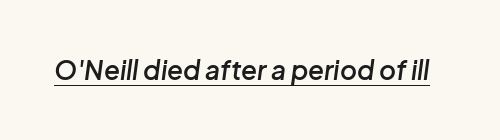
The image shows 26 px text type, italic (leaning right); set normal letter spacing, underlined.
